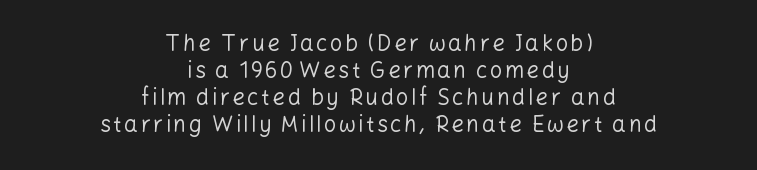
The image shows 22 px text type, upright; set centered, line spacing 1.22x, not underlined.
